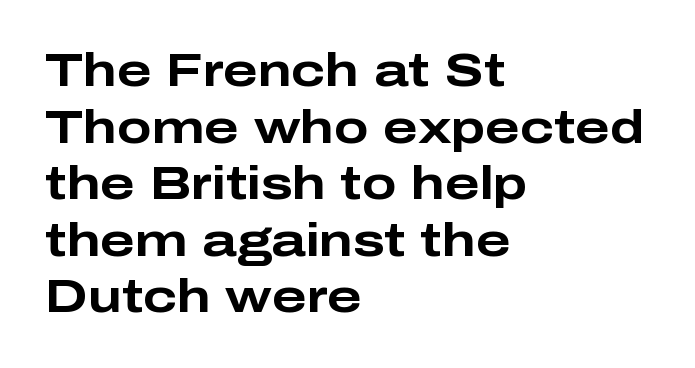
Has an underline been added? It has not. Classification — sans serif. Bold? Absolutely — the strokes are thick and heavy. No extra tracking has been applied to these lines.
